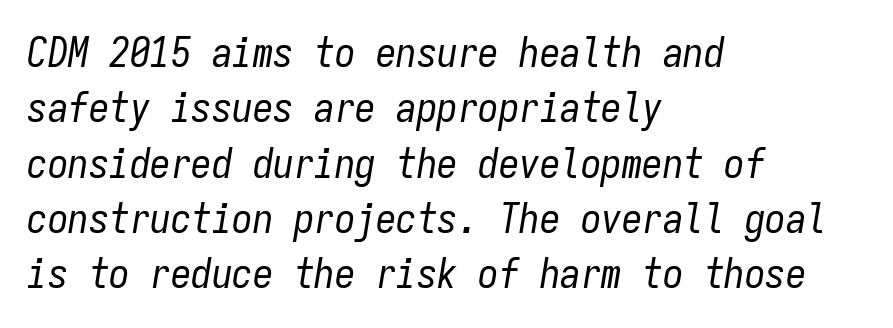
Quick note: italic. The face looks like a standard text weight, possibly lighter. Typeset ragged right — the left edge is the straight one. The letters march in equal steps, a hallmark of fixed-pitch type.
